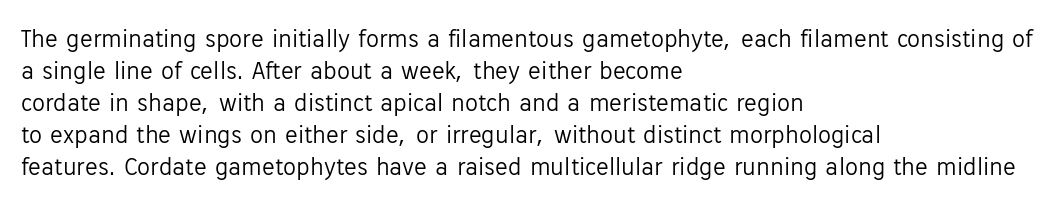
The image shows 26 px text type, upright; set left-aligned, line spacing 1.23x, normal letter spacing, not underlined.
